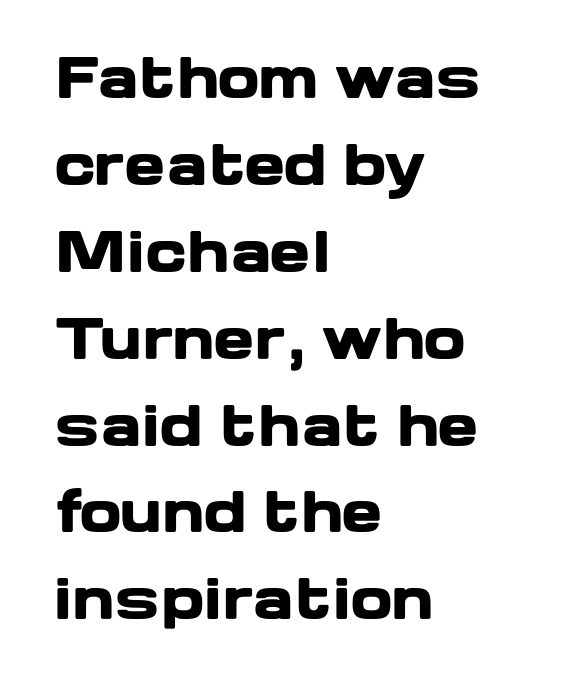
The image shows 55 px heavy, wide sans-serif type, upright; set left-aligned, normal line spacing (1.58x), normal letter spacing, not underlined; low stroke contrast and a medium x-height.
